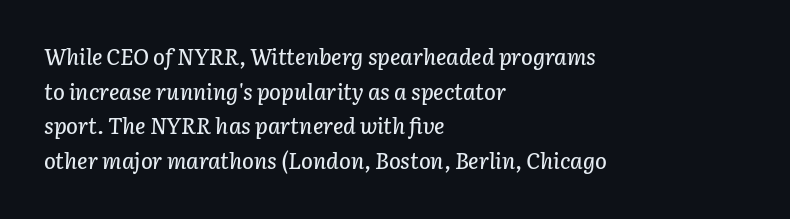
The space beneath each line is pristine and unruled. Compared with typical paragraphs, the rows here are spaced about the same. Glyph-to-glyph distance matches everyday printed text. Left-aligned paragraph, ragged on the right.
